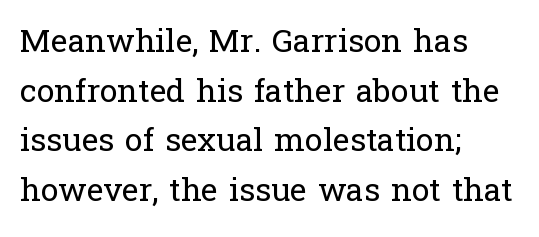
The passage shown is typed in a proportional face where columns would drift. Each word holds together tightly as a unit, with standard inter-letter gaps. Vertical strokes here are truly vertical. Line starts are locked; line ends wander.
